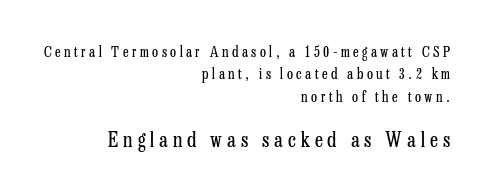
On a weight scale, this lands at 450 or below. Look at the glyph heights: the lower group is clearly the bigger setting. The passage shown stacks its lines at a standard gap. A student would call this right alignment; a typographer would say flush right, rag left. Glyph-to-glyph distance is far greater than everyday printed text.
